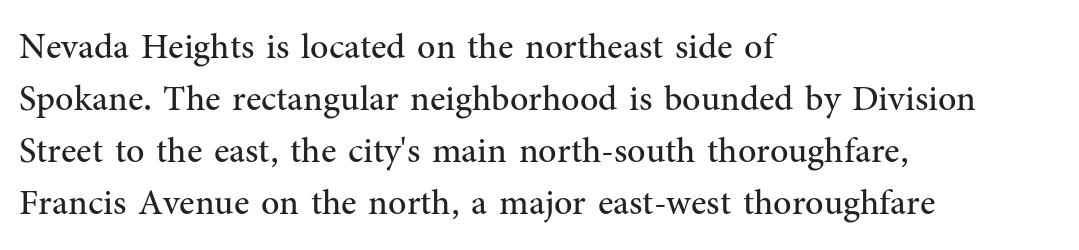
The image shows 36 px regular-weight serif type, upright; set left-aligned, normal line spacing (1.44x), normal letter spacing, not underlined; medium stroke contrast and a medium x-height.
